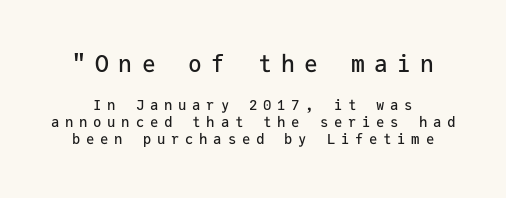
Q: Is the text italic (slanted)? A: No, it is upright.
Q: Is the text underlined? A: No.
Q: Is the spacing between letters normal or unusually wide? A: Unusually wide.
Q: Which block of text is set in a larger size, the first (top) or the second (bottom)? A: The first (top) one.
